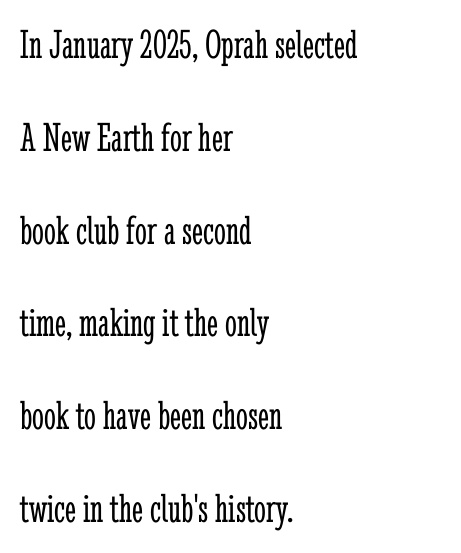
{"serif": "yes", "italic": "no", "bold": "no", "weight": "light", "width": "condensed", "stroke_contrast": "low", "x_height": "medium", "monospaced": "no", "underline": "no", "align": "left", "line_spacing": "loose", "line_spacing_ratio": 2.21, "letter_spacing": "normal", "letter_spacing_em": 0.0, "glyph_px": 42}
